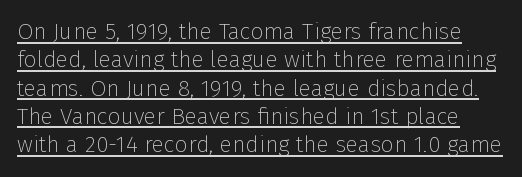
{"italic": "no", "bold": "no", "underline": "yes", "line_spacing_ratio": 1.23, "letter_spacing": "normal", "letter_spacing_em": 0.0, "glyph_px": 23}
